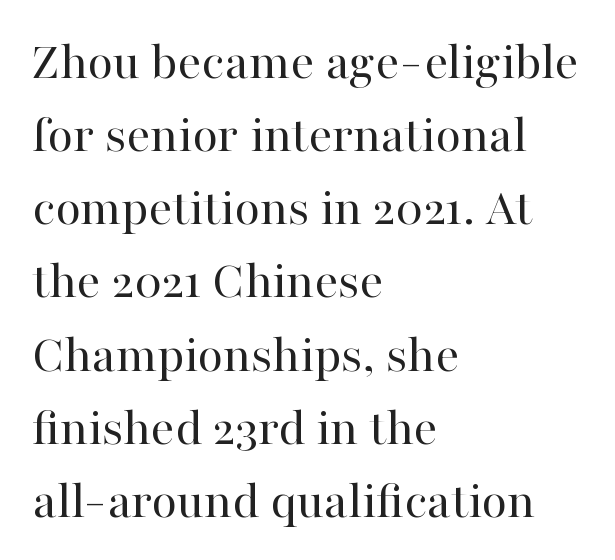
{"serif": "yes", "italic": "no", "bold": "no", "weight": "regular", "width": "normal", "stroke_contrast": "high", "x_height": "medium", "monospaced": "no", "underline": "no", "align": "left", "line_spacing": "normal", "line_spacing_ratio": 1.38, "letter_spacing": "normal", "letter_spacing_em": 0.0, "glyph_px": 53}
